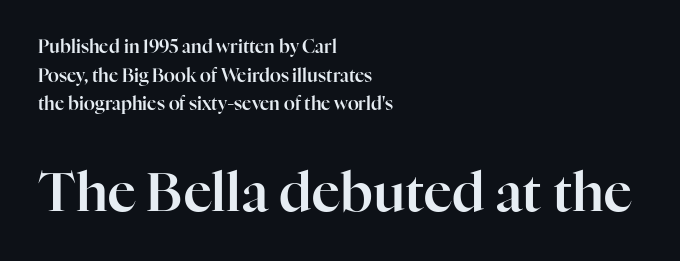
The image shows 54 px serif type, upright; set left-aligned, normal line spacing (1.59x), normal letter spacing, not underlined; the second (bottom) block is 3.0x larger; high stroke contrast and a medium x-height.
